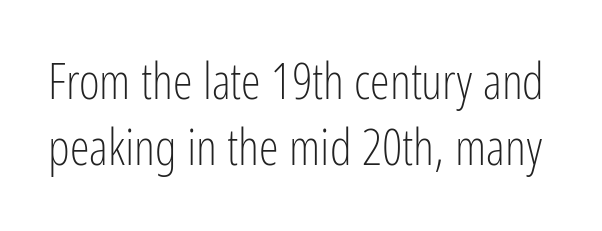
{"serif": "no", "italic": "no", "bold": "no", "weight": "light", "width": "condensed", "stroke_contrast": "low", "x_height": "medium", "monospaced": "no", "underline": "no", "line_spacing": "normal", "line_spacing_ratio": 1.32, "letter_spacing": "normal", "letter_spacing_em": 0.0, "glyph_px": 50}
